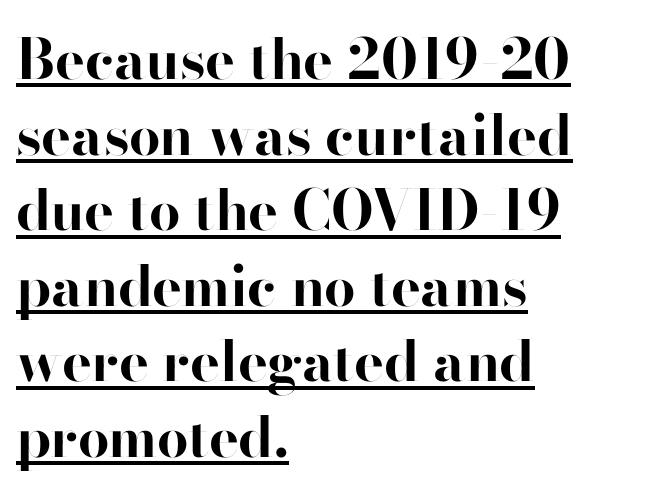
{"serif": "no", "italic": "no", "bold": "yes", "weight": "bold", "width": "normal", "stroke_contrast": "high", "x_height": "small", "monospaced": "no", "underline": "yes", "align": "left", "line_spacing": "normal", "line_spacing_ratio": 1.35, "letter_spacing": "normal", "letter_spacing_em": 0.0, "glyph_px": 56}
